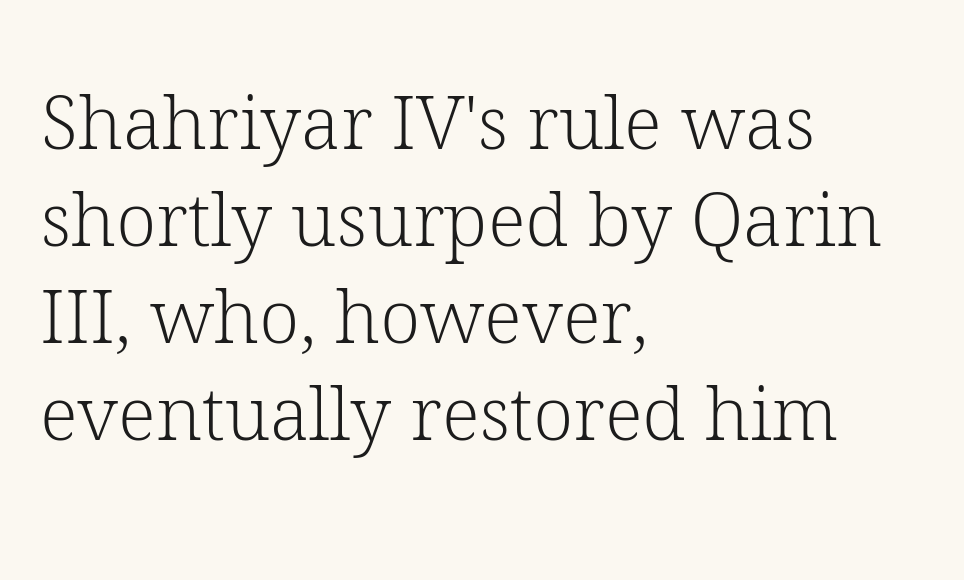
Q: Is the text bold? A: No.
Q: Is the text italic (slanted)? A: No, it is upright.
Q: Is the typeface a serif or a sans-serif typeface? A: Serif.
Q: Is the text underlined? A: No.
Q: How is the paragraph aligned? A: Left-aligned.
Q: Is the spacing between letters normal or unusually wide? A: Normal.
Q: Is the spacing between lines tight, normal or loose? A: Normal.
Q: Width (condensed, normal, or wide)? A: Normal.
Q: Stroke contrast? A: Low.
Q: x-height? A: Medium.
Q: Monospaced? A: No.
